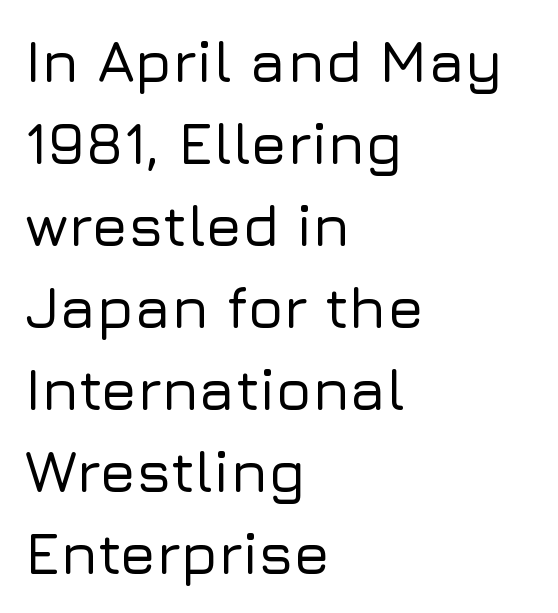
{"serif": "no", "italic": "no", "width": "normal", "stroke_contrast": "low", "x_height": "medium", "monospaced": "no", "underline": "no", "align": "left", "line_spacing": "normal", "line_spacing_ratio": 1.39, "letter_spacing": "normal", "letter_spacing_em": 0.0, "glyph_px": 59}
